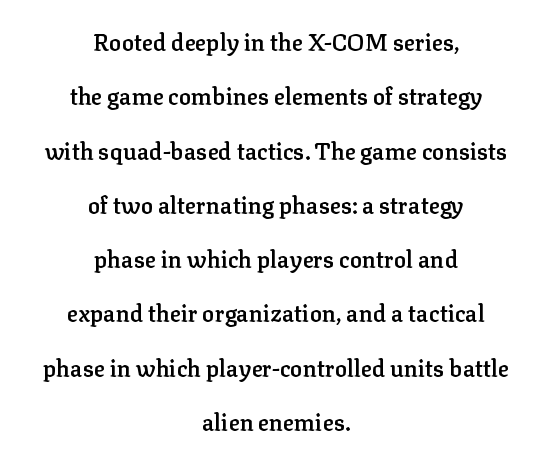
{"italic": "no", "bold": "semi", "underline": "no", "align": "center", "line_spacing": "loose", "line_spacing_ratio": 2.36, "letter_spacing": "normal", "letter_spacing_em": 0.0, "glyph_px": 23}
